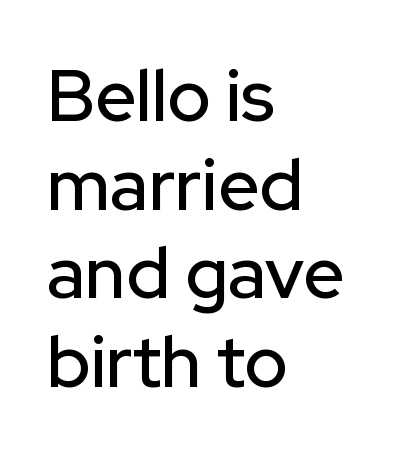
Q: Is the text italic (slanted)? A: No, it is upright.
Q: Is the typeface a serif or a sans-serif typeface? A: Sans-serif.
Q: Is the text underlined? A: No.
Q: How is the paragraph aligned? A: Left-aligned.
Q: Is the spacing between letters normal or unusually wide? A: Normal.
Q: Width (condensed, normal, or wide)? A: Normal.
Q: Stroke contrast? A: Low.
Q: x-height? A: Medium.
Q: Monospaced? A: No.
